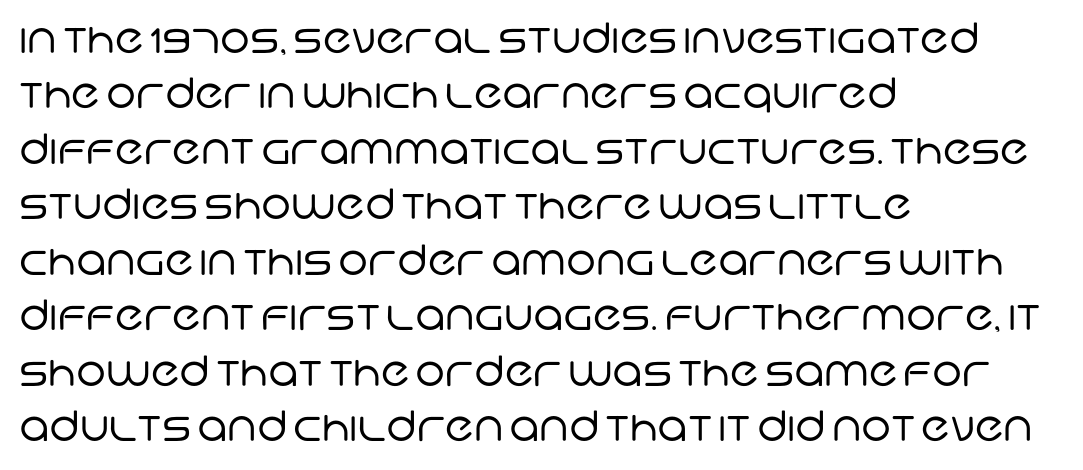
The image shows 42 px regular-weight sans-serif type; set left-aligned, normal line spacing (1.32x), normal letter spacing, not underlined; low stroke contrast and a large x-height.
